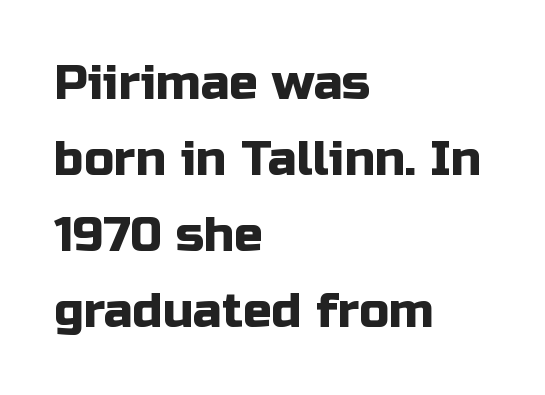
{"serif": "no", "italic": "no", "width": "normal", "stroke_contrast": "low", "x_height": "medium", "monospaced": "no", "underline": "no", "align": "left", "line_spacing": "normal", "line_spacing_ratio": 1.58, "letter_spacing": "normal", "letter_spacing_em": 0.0, "glyph_px": 48}
